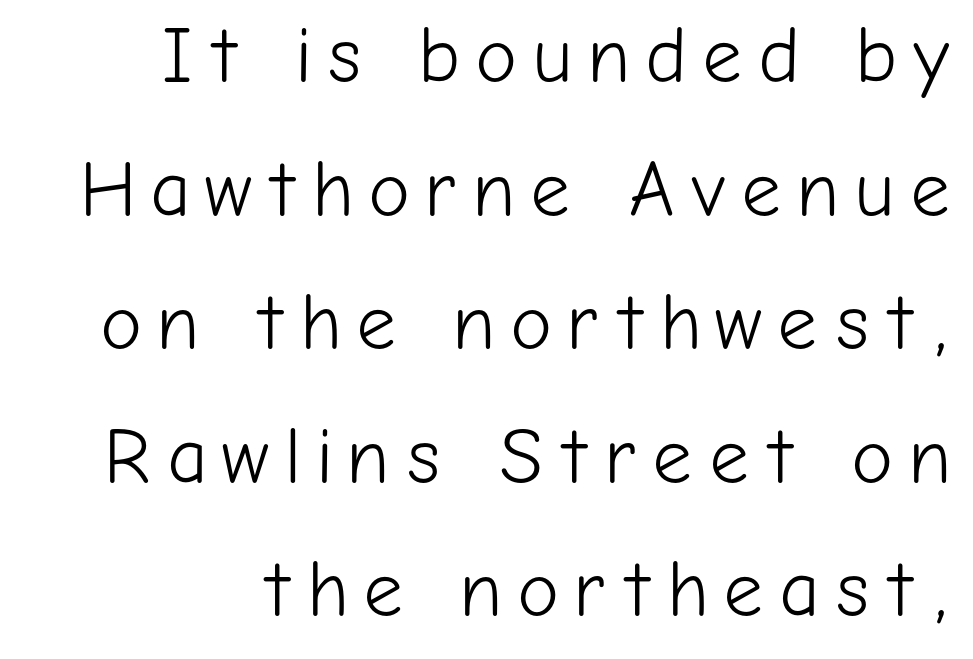
Q: Is the text bold? A: No.
Q: Is the text italic (slanted)? A: No, it is upright.
Q: Is the typeface a serif or a sans-serif typeface? A: Sans-serif.
Q: Is the text underlined? A: No.
Q: Is the spacing between lines tight, normal or loose? A: Normal.
Q: Width (condensed, normal, or wide)? A: Normal.
Q: Stroke contrast? A: Low.
Q: x-height? A: Medium.
Q: Monospaced? A: No.
